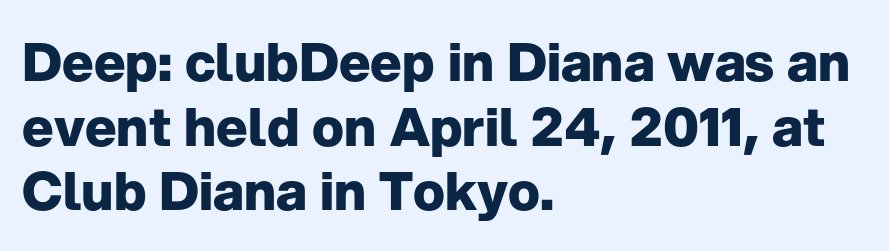
{"serif": "no", "italic": "no", "bold": "yes", "weight": "heavy", "width": "normal", "stroke_contrast": "low", "x_height": "medium", "monospaced": "no", "underline": "no", "align": "left", "line_spacing_ratio": 1.22, "letter_spacing": "normal", "letter_spacing_em": 0.0, "glyph_px": 53}
